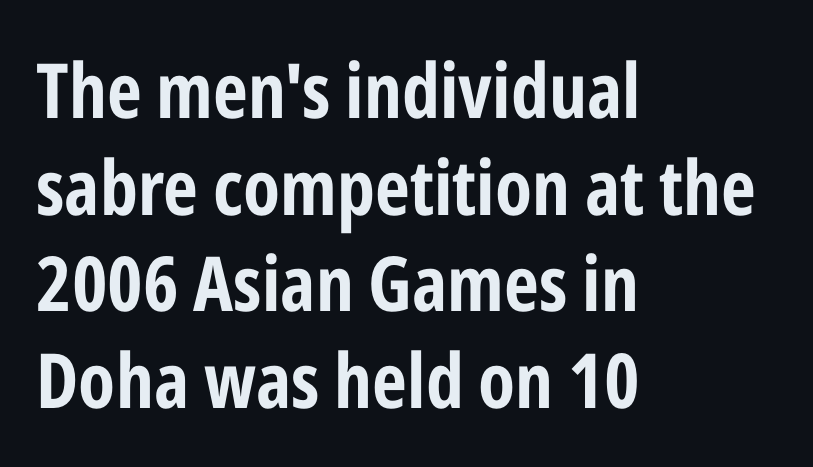
Successive baselines arrive at the customary interval. Is there any slant? The stems are plumb. Emphasis by weight is at full strength: bold. Nope, no serifs anywhere on these letters. Is the letter spacing exaggerated? No — it looks like the ordinary default.
